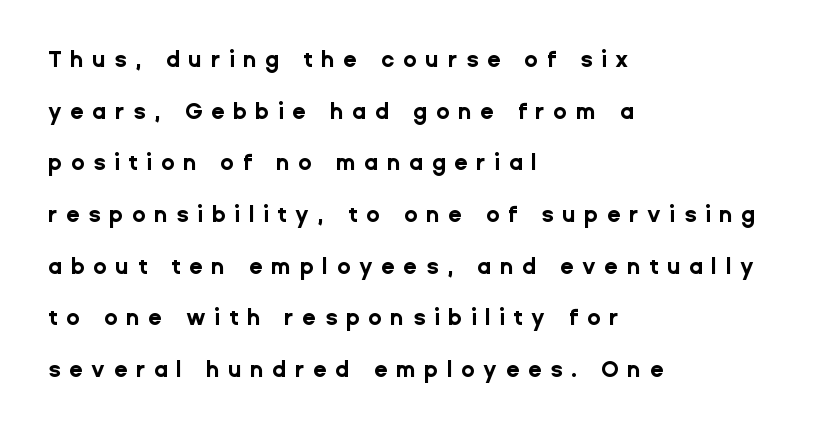
Q: Is the text bold? A: Yes.
Q: Is the text italic (slanted)? A: No, it is upright.
Q: Is the text underlined? A: No.
Q: How is the paragraph aligned? A: Left-aligned.
Q: Is the spacing between letters normal or unusually wide? A: Unusually wide.
Q: Is the spacing between lines tight, normal or loose? A: Loose.
